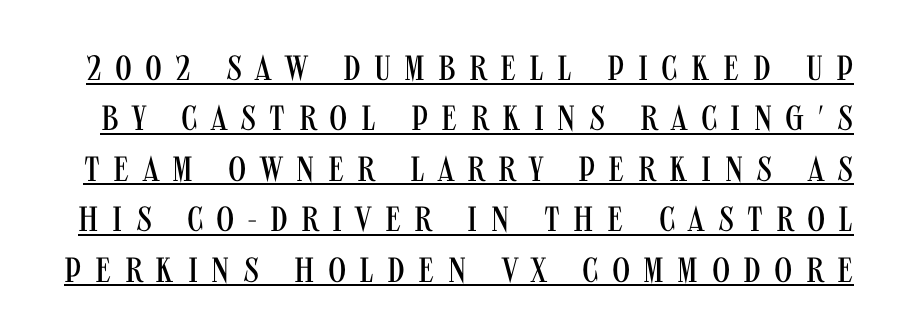
Q: Is the text bold? A: No.
Q: Is the text italic (slanted)? A: No, it is upright.
Q: Is the typeface a serif or a sans-serif typeface? A: Sans-serif.
Q: Is the text underlined? A: Yes.
Q: Is the spacing between letters normal or unusually wide? A: Unusually wide.
Q: Is the spacing between lines tight, normal or loose? A: Normal.
Q: Width (condensed, normal, or wide)? A: Condensed.
Q: Stroke contrast? A: Medium.
Q: x-height? A: Large.
Q: Monospaced? A: No.
